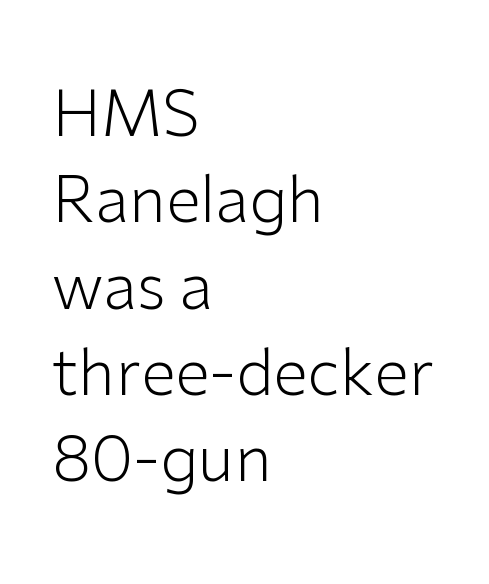
Reading down the column, the eye jumps a familiar distance to each next line. Standard letterfit; no display-style spreading of the glyphs. If you drew a line through each stem, it would be perfectly vertical. In CSS terms this would be text-align: left.
